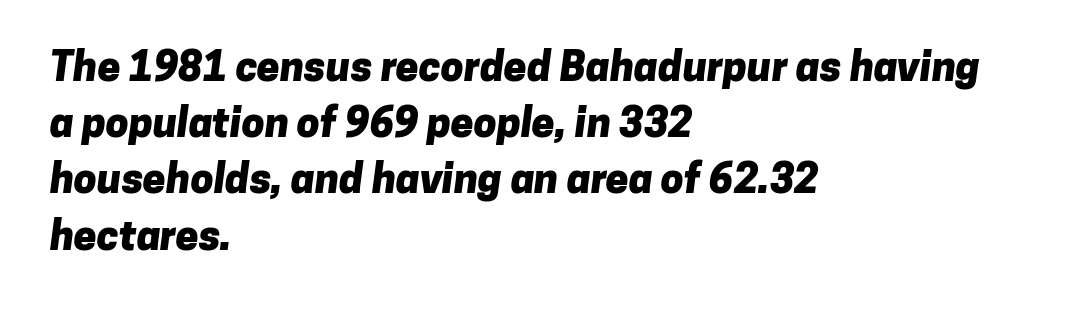
Q: Is the text bold? A: Yes.
Q: Is the typeface a serif or a sans-serif typeface? A: Sans-serif.
Q: Is the text underlined? A: No.
Q: How is the paragraph aligned? A: Left-aligned.
Q: Is the spacing between letters normal or unusually wide? A: Normal.
Q: Is the spacing between lines tight, normal or loose? A: Normal.
Q: Width (condensed, normal, or wide)? A: Normal.
Q: Stroke contrast? A: Low.
Q: x-height? A: Medium.
Q: Monospaced? A: No.
